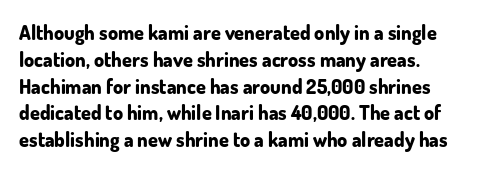
{"italic": "no", "bold": "yes", "underline": "no", "align": "left", "line_spacing": "normal", "line_spacing_ratio": 1.34, "letter_spacing": "normal", "letter_spacing_em": 0.0, "glyph_px": 20}
